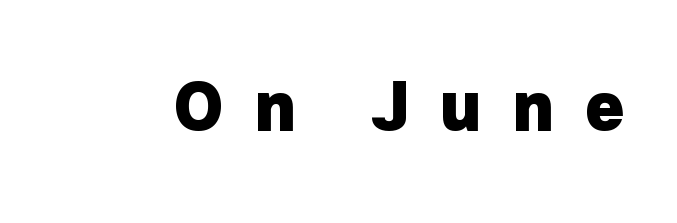
Does the type have serifs? No, each stem ends abruptly. The face used here is proportionally spaced, like ordinary book or web type. A typesetter would mark this as roman, not italic. The specimen omits any rule beneath the text block's lines. Short note: letters widely spaced. Compared with an ordinary text face, these strokes are far heavier — a full bold.
